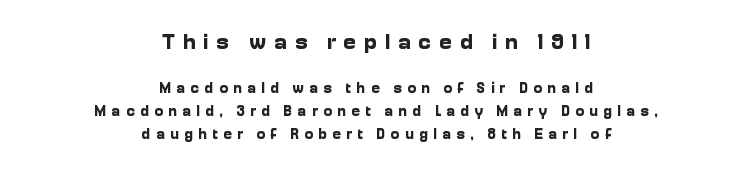
These lines were composed using upright roman letters. Emphasis by weight is at full strength: bold. The designer left line spacing at the default. The string is rendered with underlining switched off. Caption: multi-line text, centered on the measure.
